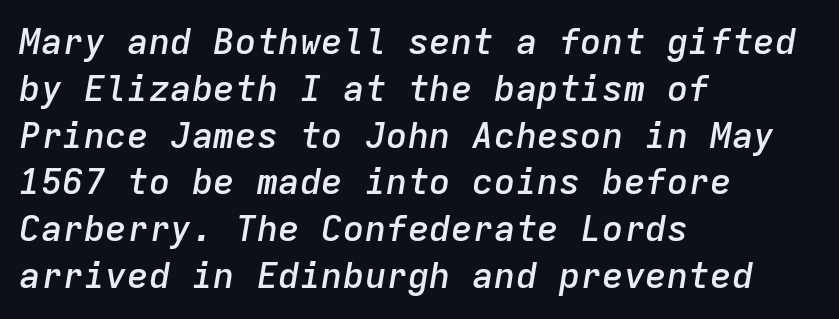
{"italic": "yes", "lean": "right", "slant_degrees": 9, "bold": "semi", "weight": "semibold", "width": "normal", "stroke_contrast": "low", "x_height": "medium", "monospaced": "yes", "underline": "no", "align": "left", "line_spacing": "normal", "line_spacing_ratio": 1.3, "letter_spacing": "normal", "letter_spacing_em": 0.0, "glyph_px": 36}
